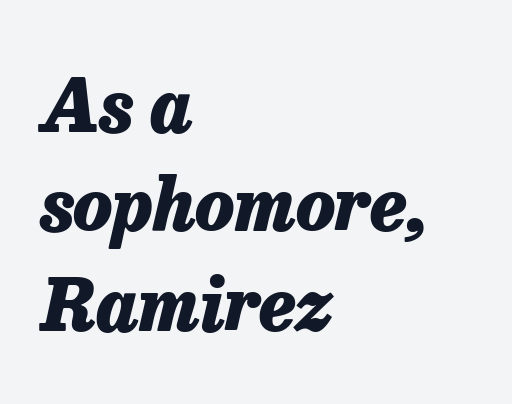
The image shows 72 px heavy type, italic (leaning right); set left-aligned, normal line spacing (1.38x), normal letter spacing, not underlined; low stroke contrast and a medium x-height.
